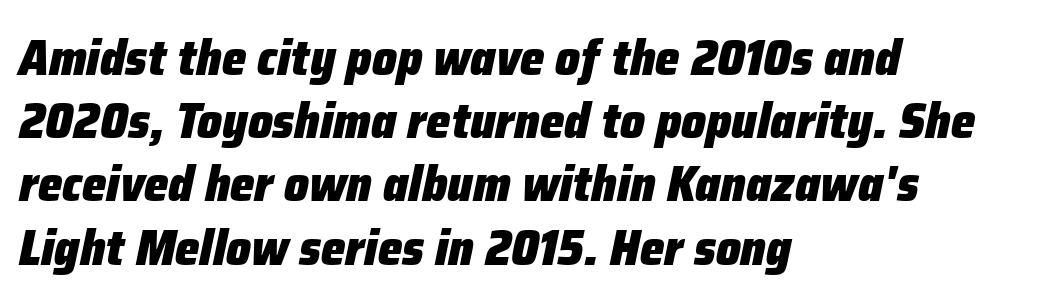
Q: Is the text bold? A: Yes.
Q: Is the text italic (slanted)? A: Yes, it leans right by about 12 degrees.
Q: Is the text underlined? A: No.
Q: How is the paragraph aligned? A: Left-aligned.
Q: Is the spacing between letters normal or unusually wide? A: Normal.
Q: Is the spacing between lines tight, normal or loose? A: Normal.
Q: Width (condensed, normal, or wide)? A: Normal.
Q: Stroke contrast? A: Low.
Q: x-height? A: Medium.
Q: Monospaced? A: No.
